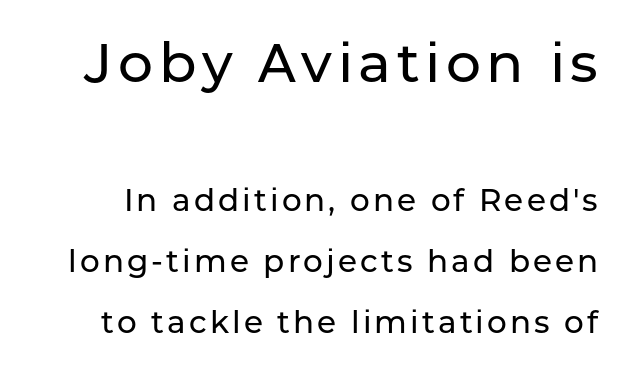
Q: Is the text italic (slanted)? A: No, it is upright.
Q: Is the typeface a serif or a sans-serif typeface? A: Sans-serif.
Q: Is the text underlined? A: No.
Q: Is the spacing between lines tight, normal or loose? A: Loose.
Q: Which block of text is set in a larger size, the first (top) or the second (bottom)? A: The first (top) one.
Q: Width (condensed, normal, or wide)? A: Normal.
Q: Stroke contrast? A: Low.
Q: x-height? A: Medium.
Q: Monospaced? A: No.
